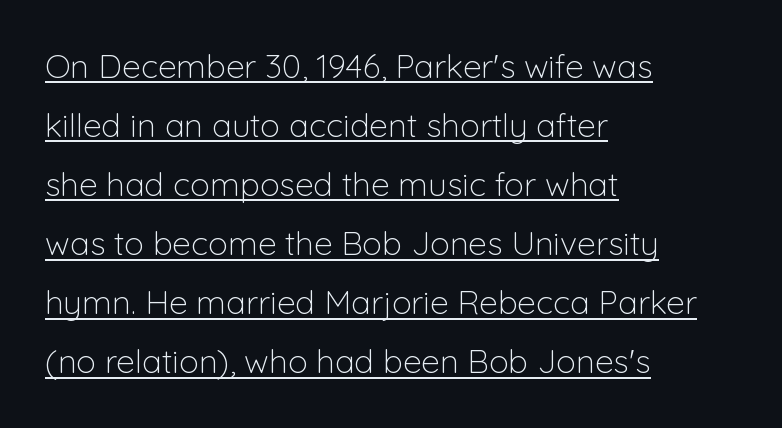
The image shows 33 px light sans-serif type, upright; set left-aligned, line spacing 1.79x, normal letter spacing, underlined; low stroke contrast and a medium x-height.
